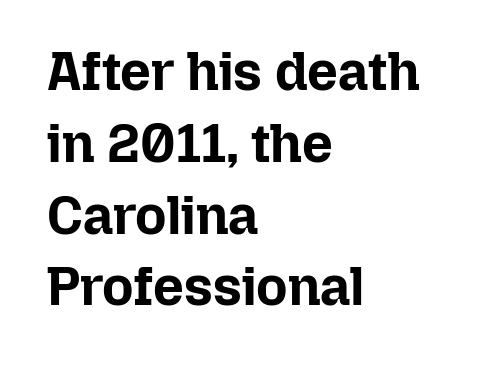
{"italic": "no", "bold": "yes", "weight": "bold", "width": "normal", "stroke_contrast": "low", "x_height": "medium", "monospaced": "no", "underline": "no", "align": "left", "line_spacing": "normal", "line_spacing_ratio": 1.33, "letter_spacing": "normal", "letter_spacing_em": 0.0, "glyph_px": 54}
